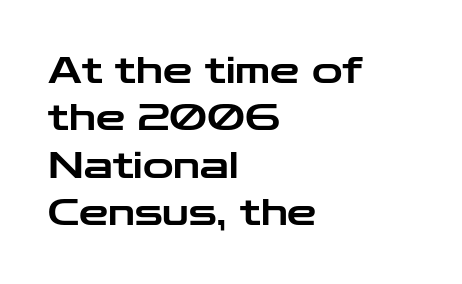
The image shows 37 px wide sans-serif type, upright; set left-aligned, normal line spacing (1.28x), normal letter spacing, not underlined; low stroke contrast and a medium x-height.
